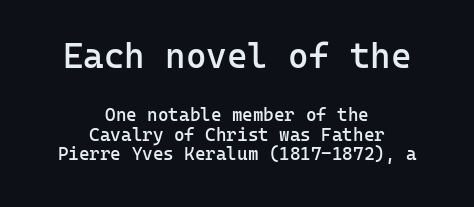
{"serif": "no", "italic": "no", "bold": "semi", "weight": "semibold", "width": "normal", "stroke_contrast": "low", "x_height": "medium", "monospaced": "yes", "underline": "no", "align": "center", "line_spacing": "tight", "line_spacing_ratio": 1.09, "letter_spacing": "normal", "letter_spacing_em": 0.0, "larger_block": "first", "size_ratio": 1.94, "glyph_px": 35}
